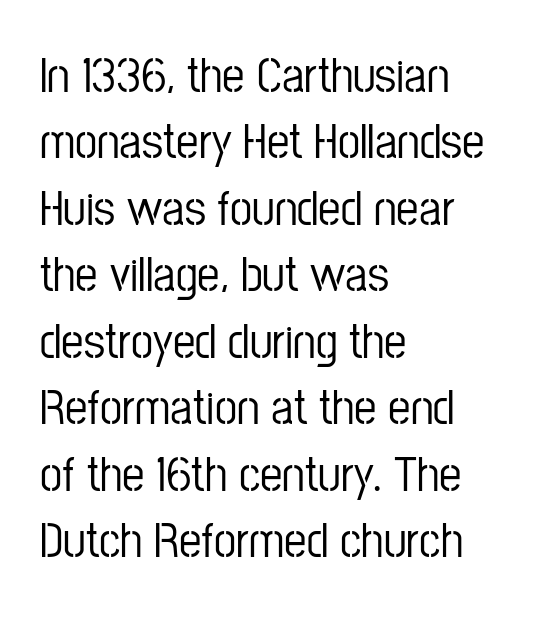
Q: Is the text italic (slanted)? A: No, it is upright.
Q: Is the typeface a serif or a sans-serif typeface? A: Sans-serif.
Q: Is the text underlined? A: No.
Q: How is the paragraph aligned? A: Left-aligned.
Q: Is the spacing between letters normal or unusually wide? A: Normal.
Q: Is the spacing between lines tight, normal or loose? A: Normal.
Q: Width (condensed, normal, or wide)? A: Condensed.
Q: Stroke contrast? A: Low.
Q: x-height? A: Medium.
Q: Monospaced? A: No.
